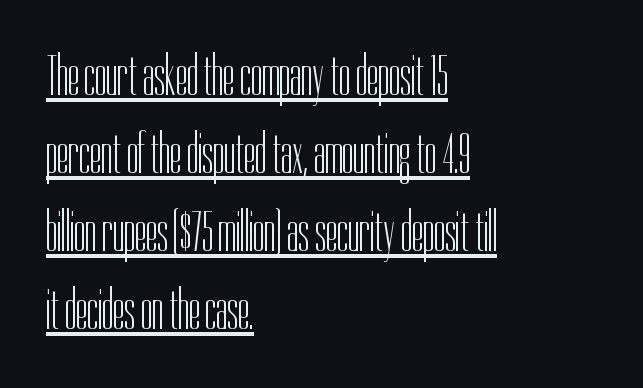
The image shows 57 px light, condensed sans-serif type, upright; set left-aligned, normal line spacing (1.37x), normal letter spacing, underlined; low stroke contrast and a medium x-height.
